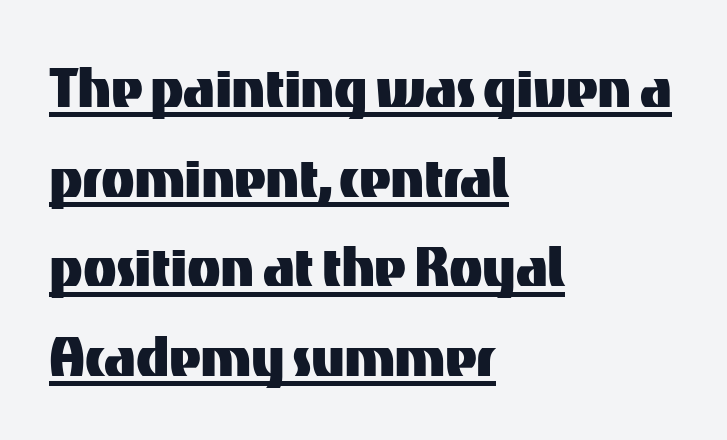
{"serif": "no", "italic": "no", "width": "normal", "stroke_contrast": "medium", "x_height": "medium", "monospaced": "no", "underline": "yes", "align": "left", "line_spacing": "normal", "line_spacing_ratio": 1.3, "letter_spacing": "normal", "letter_spacing_em": 0.0, "glyph_px": 69}
